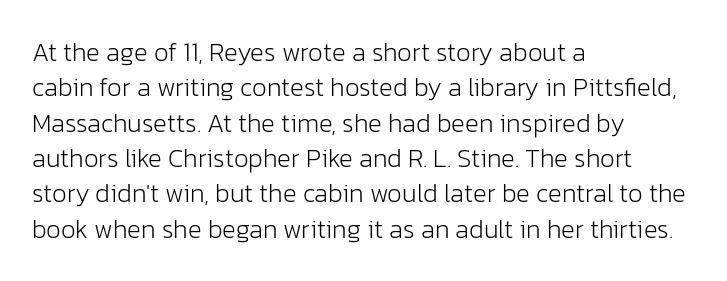
The image shows 26 px text type, upright; set left-aligned, normal line spacing (1.36x), normal letter spacing, not underlined.
